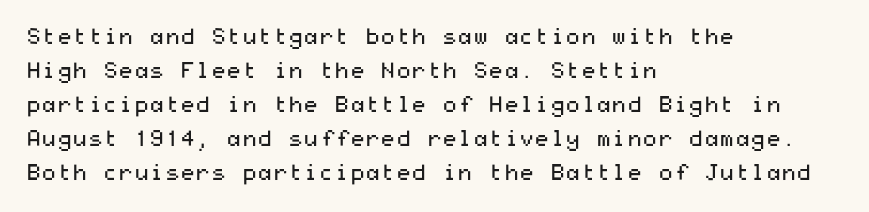
Caption: multi-line text, flush left, ragged right. Rendered with straight, roman letterforms. Beneath every word, the page is bare. Weight: not bold — regular or lighter. Nobody touched the tracking dial on this one. Vertically, the passage feels balanced, rows spaced as you'd expect.
